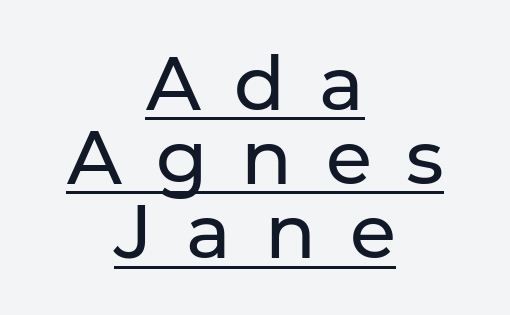
In terms of posture, this sample is upright. Which margin do the lines hug? Neither — every line sits in the middle. Check the space under the baseline: a stroke is drawn there. Serifs: no, the terminals of the letterforms are clean.
